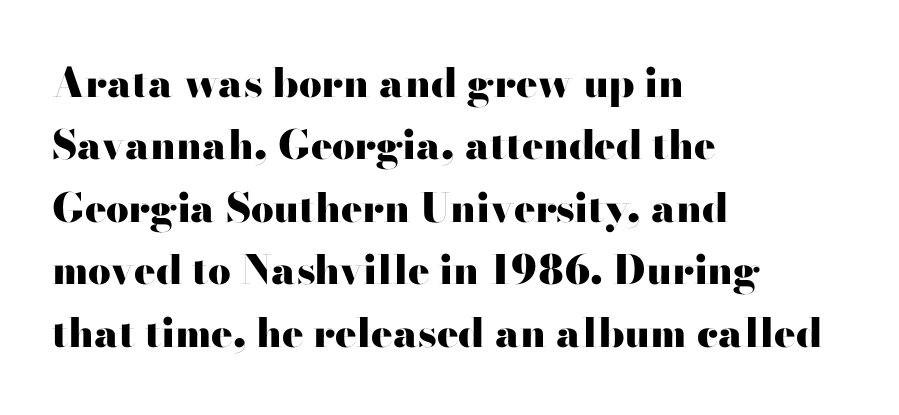
{"serif": "no", "italic": "no", "bold": "yes", "weight": "heavy", "width": "wide", "stroke_contrast": "high", "x_height": "small", "monospaced": "no", "underline": "no", "align": "left", "line_spacing": "normal", "line_spacing_ratio": 1.56, "letter_spacing": "normal", "letter_spacing_em": 0.0, "glyph_px": 40}
